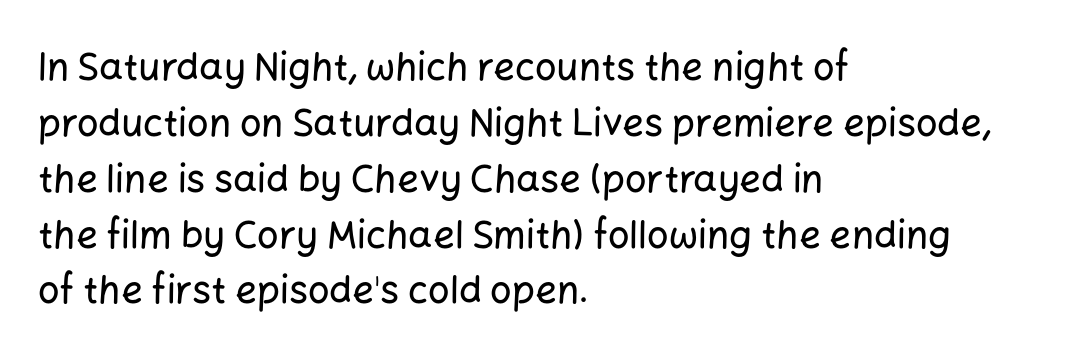
{"serif": "no", "italic": "no", "width": "normal", "stroke_contrast": "low", "x_height": "medium", "monospaced": "no", "underline": "no", "align": "left", "line_spacing": "normal", "line_spacing_ratio": 1.47, "letter_spacing": "normal", "letter_spacing_em": 0.0, "glyph_px": 38}
